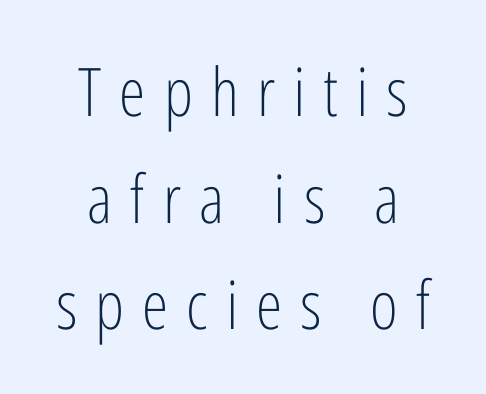
{"serif": "no", "italic": "no", "bold": "no", "weight": "light", "width": "condensed", "stroke_contrast": "low", "x_height": "medium", "monospaced": "no", "underline": "no", "align": "center", "line_spacing": "normal", "line_spacing_ratio": 1.59, "letter_spacing": "wide", "letter_spacing_em": 0.27, "glyph_px": 67}
